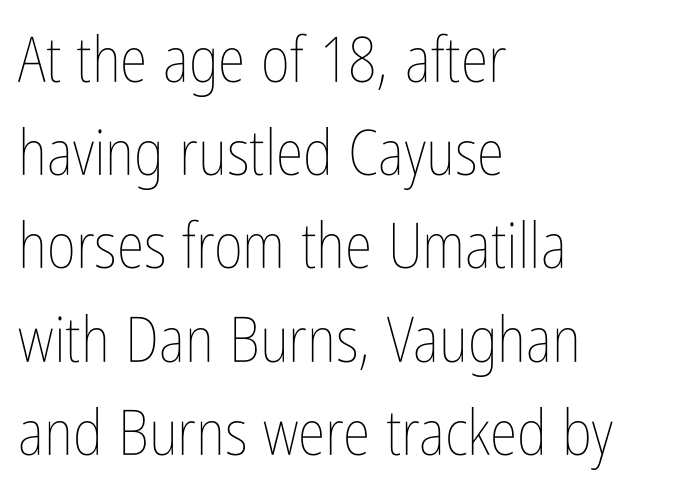
The image shows 63 px thin, condensed type, upright; set left-aligned, normal line spacing (1.48x), normal letter spacing, not underlined; low stroke contrast and a medium x-height.
